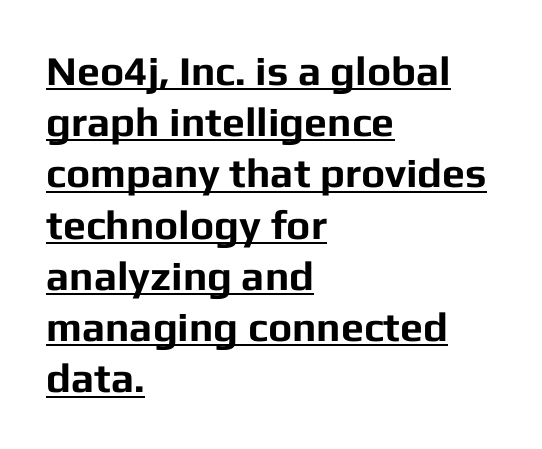
Q: Is the text bold? A: Yes.
Q: Is the text italic (slanted)? A: No, it is upright.
Q: Is the typeface a serif or a sans-serif typeface? A: Sans-serif.
Q: Is the text underlined? A: Yes.
Q: How is the paragraph aligned? A: Left-aligned.
Q: Is the spacing between letters normal or unusually wide? A: Normal.
Q: Is the spacing between lines tight, normal or loose? A: Normal.
Q: Width (condensed, normal, or wide)? A: Normal.
Q: Stroke contrast? A: Low.
Q: x-height? A: Medium.
Q: Monospaced? A: No.
